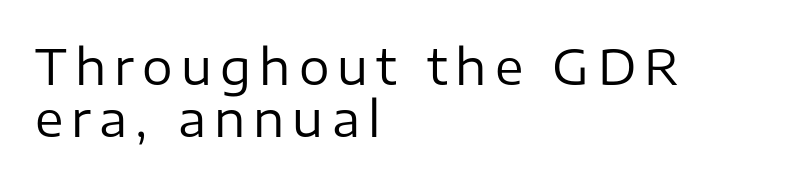
The letters stand upright; this is a roman face. Notice how the passage keeps a crisp vertical edge on the left only. The letterforms sit at book weight or below. The designer went with a sans here, leaving each stem footless.
